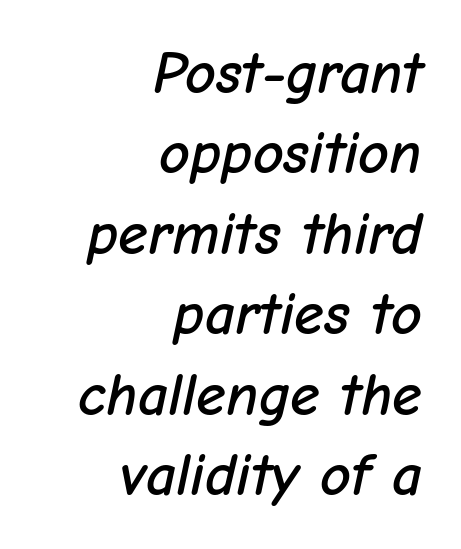
{"italic": "yes", "lean": "right", "slant_degrees": 12, "width": "normal", "stroke_contrast": "low", "x_height": "medium", "monospaced": "no", "underline": "no", "align": "right", "line_spacing": "normal", "line_spacing_ratio": 1.34, "letter_spacing": "normal", "letter_spacing_em": 0.0, "glyph_px": 60}
